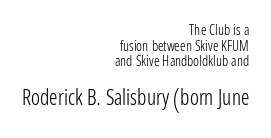
Very little white space separates one row of letters from the next. Posture: vertical. The letters in the lower block stand taller than those in the block above. The font sits on the lighter half of the weight spectrum, regular included. A bare baseline throughout the passage. Characters follow at the spacing the type designer built in.
